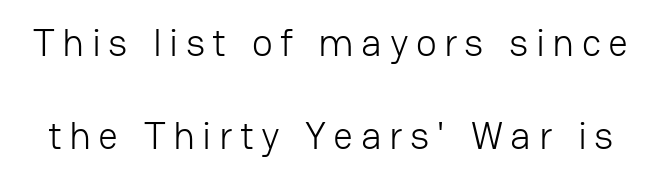
Q: Is the text bold? A: No.
Q: Is the text italic (slanted)? A: No, it is upright.
Q: Is the typeface a serif or a sans-serif typeface? A: Sans-serif.
Q: Is the text underlined? A: No.
Q: Is the spacing between lines tight, normal or loose? A: Loose.
Q: Width (condensed, normal, or wide)? A: Normal.
Q: Stroke contrast? A: Low.
Q: x-height? A: Medium.
Q: Monospaced? A: No.
